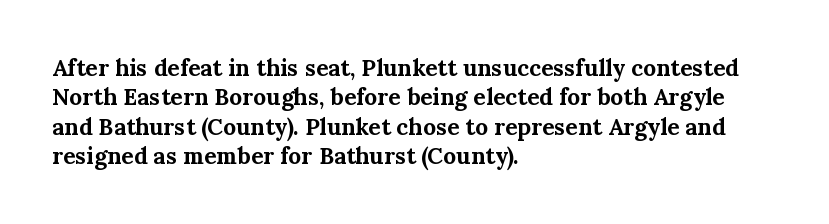
Q: Is the text bold? A: Yes.
Q: Is the text italic (slanted)? A: No, it is upright.
Q: Is the text underlined? A: No.
Q: How is the paragraph aligned? A: Left-aligned.
Q: Is the spacing between letters normal or unusually wide? A: Normal.
Q: Is the spacing between lines tight, normal or loose? A: Normal.
